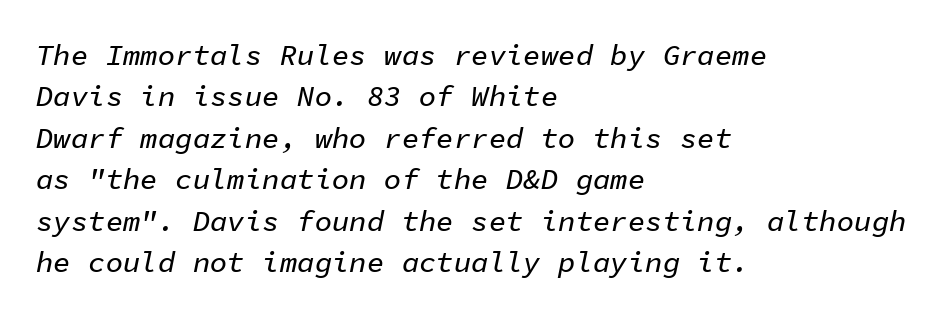
Where is the straight margin? On the left. Vertical spacing — default. Would a proofreader flag this as italicized? Yes. A typesetter would call this zero additional tracking. The letters march in equal steps, a hallmark of fixed-pitch type.
